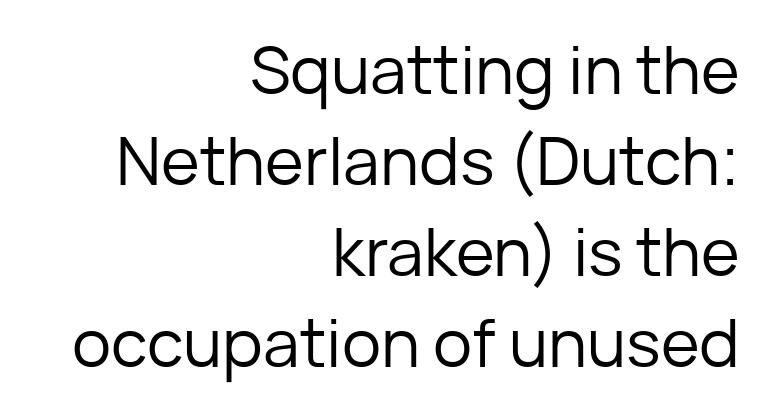
The image shows 66 px regular-weight sans-serif type, upright; set right-aligned, normal line spacing (1.38x), normal letter spacing, not underlined; low stroke contrast and a medium x-height.
